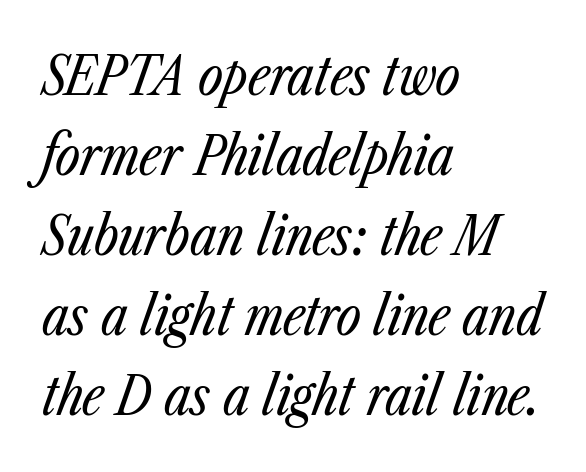
The image shows 54 px regular-weight, condensed type, italic (leaning right); set left-aligned, normal line spacing (1.48x), normal letter spacing, not underlined; low stroke contrast and a medium x-height.
